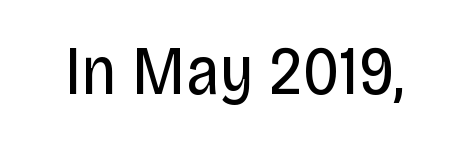
{"serif": "no", "italic": "no", "bold": "no", "weight": "regular", "width": "condensed", "stroke_contrast": "low", "x_height": "large", "monospaced": "no", "underline": "no", "letter_spacing": "normal", "letter_spacing_em": 0.0, "glyph_px": 68}
